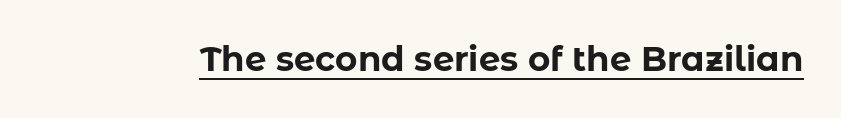
Q: Is the text bold? A: Yes.
Q: Is the text italic (slanted)? A: No, it is upright.
Q: Is the typeface a serif or a sans-serif typeface? A: Sans-serif.
Q: Is the text underlined? A: Yes.
Q: Is the spacing between letters normal or unusually wide? A: Normal.
Q: Width (condensed, normal, or wide)? A: Normal.
Q: Stroke contrast? A: Low.
Q: x-height? A: Medium.
Q: Monospaced? A: No.
